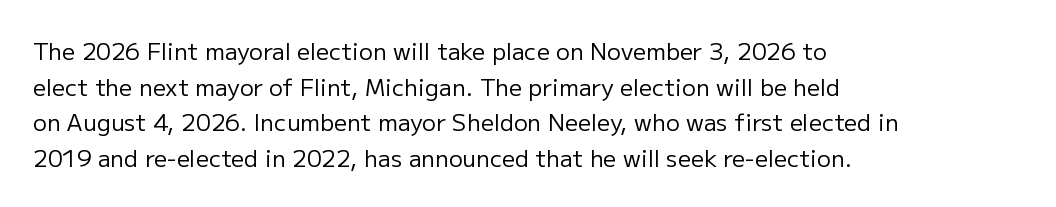
Baseline-to-baseline distance is the conventional proportion of letter height. The passage is arranged the way most books set body copy — flush left. The glyphs are unaccompanied by any horizontal stroke below them. The gaps between neighbouring characters are ordinary and unremarkable.
